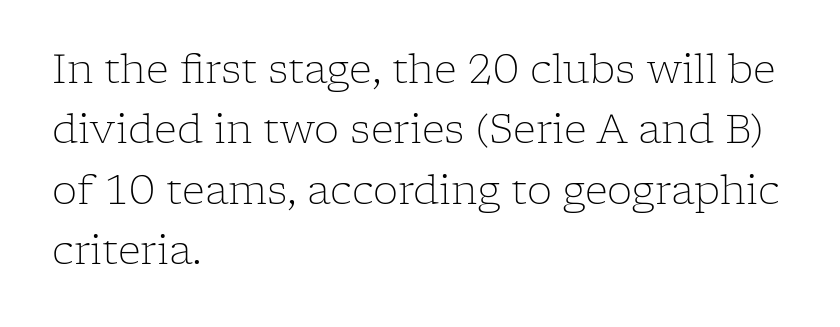
{"serif": "yes", "italic": "no", "bold": "no", "weight": "light", "width": "normal", "stroke_contrast": "low", "x_height": "medium", "monospaced": "no", "underline": "no", "align": "left", "line_spacing": "normal", "line_spacing_ratio": 1.51, "letter_spacing": "normal", "letter_spacing_em": 0.0, "glyph_px": 40}
